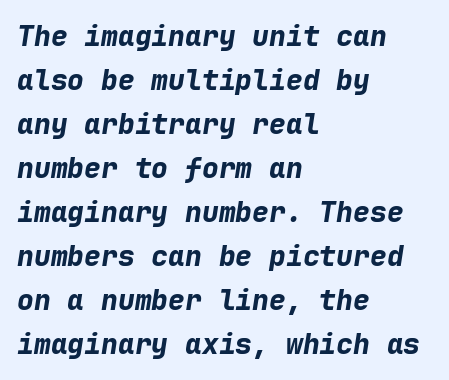
{"italic": "yes", "lean": "right", "slant_degrees": 9, "bold": "yes", "weight": "bold", "width": "normal", "stroke_contrast": "low", "x_height": "medium", "monospaced": "yes", "underline": "no", "align": "left", "line_spacing": "normal", "line_spacing_ratio": 1.57, "letter_spacing": "normal", "letter_spacing_em": 0.0, "glyph_px": 28}
